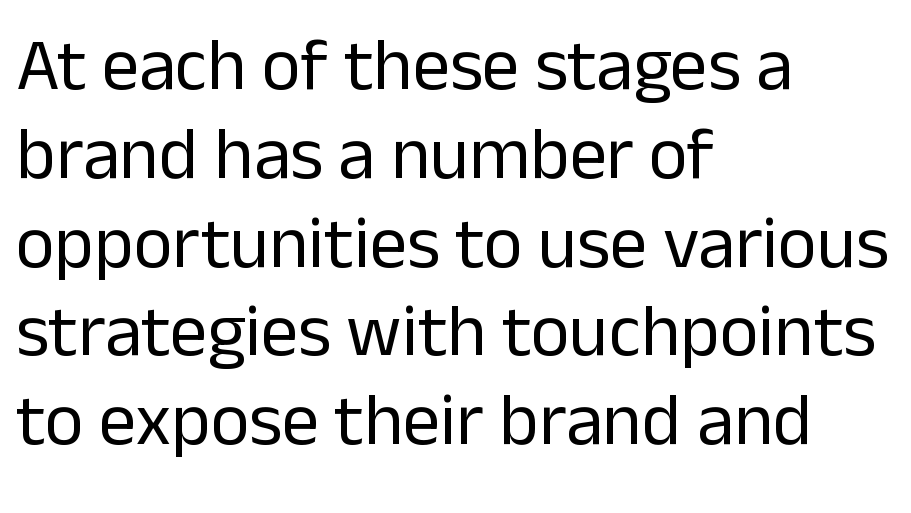
{"serif": "no", "italic": "no", "bold": "no", "weight": "regular", "width": "normal", "stroke_contrast": "low", "x_height": "medium", "monospaced": "no", "underline": "no", "align": "left", "line_spacing_ratio": 1.2, "letter_spacing": "normal", "letter_spacing_em": 0.0, "glyph_px": 74}
